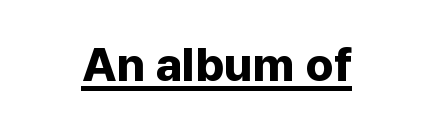
Bold? Absolutely — the strokes are thick and heavy. Typeset on center — no edge is straight. These characters rest on top of a visible drawn line. The passage shown is typed in a proportional face where columns would drift. The font family rendered here belongs to the sans-serif group.
